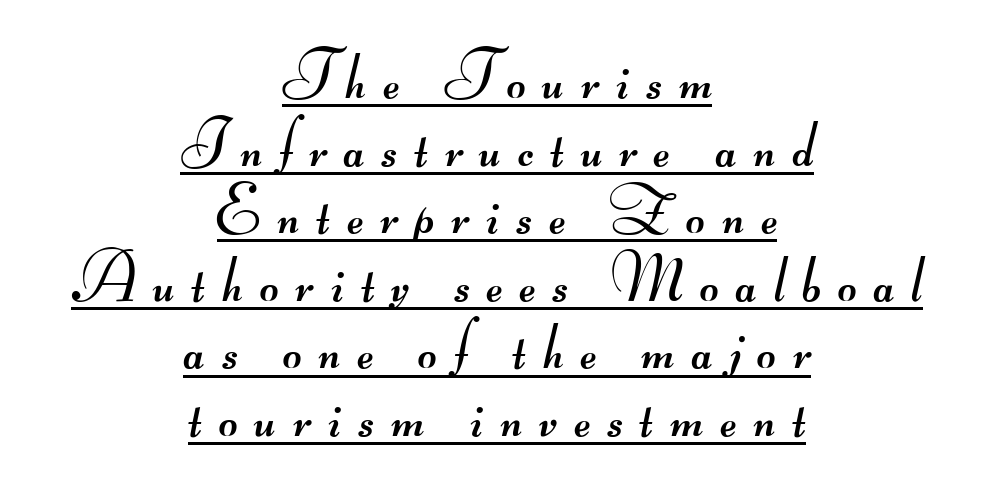
Q: Is the text bold? A: No.
Q: Is the typeface a serif or a sans-serif typeface? A: Sans-serif.
Q: Is the text underlined? A: Yes.
Q: How is the paragraph aligned? A: Centered.
Q: Is the spacing between letters normal or unusually wide? A: Unusually wide.
Q: Is the spacing between lines tight, normal or loose? A: Tight.
Q: Width (condensed, normal, or wide)? A: Wide.
Q: Stroke contrast? A: Medium.
Q: Monospaced? A: No.
